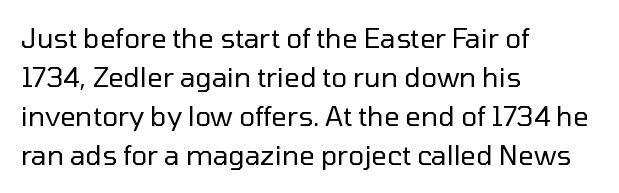
{"italic": "no", "bold": "no", "underline": "no", "align": "left", "line_spacing": "normal", "line_spacing_ratio": 1.45, "letter_spacing": "normal", "letter_spacing_em": 0.0, "glyph_px": 27}
